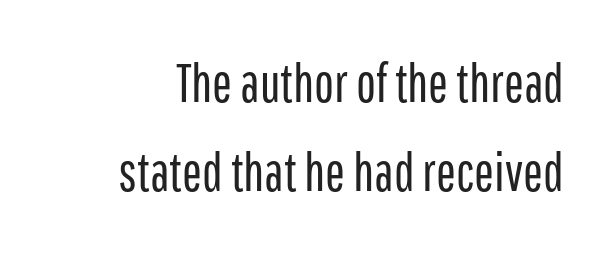
{"serif": "no", "italic": "no", "bold": "no", "weight": "regular", "width": "condensed", "stroke_contrast": "low", "x_height": "medium", "monospaced": "no", "underline": "no", "line_spacing": "normal", "line_spacing_ratio": 1.68, "letter_spacing": "normal", "letter_spacing_em": 0.0, "glyph_px": 53}
